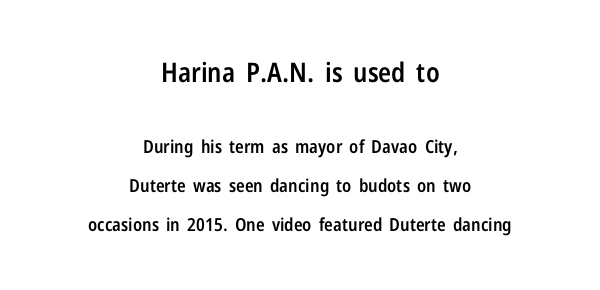
Q: Is the text bold? A: Semi-bold.
Q: Is the text italic (slanted)? A: No, it is upright.
Q: Is the text underlined? A: No.
Q: How is the paragraph aligned? A: Centered.
Q: Is the spacing between letters normal or unusually wide? A: Normal.
Q: Is the spacing between lines tight, normal or loose? A: Loose.
Q: Which block of text is set in a larger size, the first (top) or the second (bottom)? A: The first (top) one.
